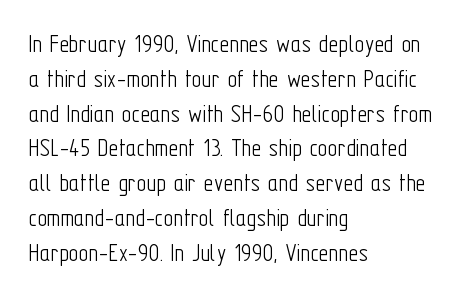
The image shows 27 px text type, upright; set left-aligned, normal line spacing (1.29x), normal letter spacing, not underlined.
